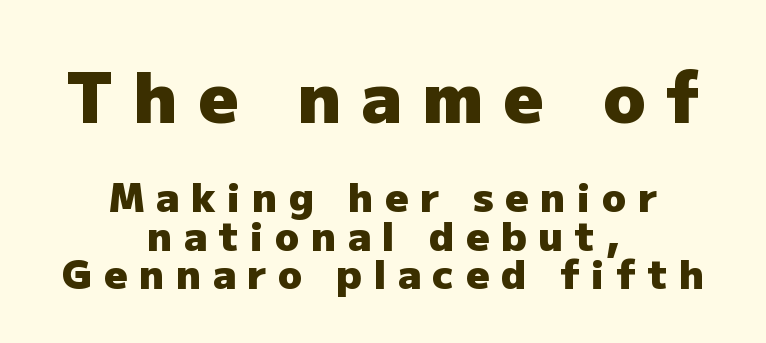
Q: Is the text bold? A: Yes.
Q: Is the text italic (slanted)? A: No, it is upright.
Q: Is the typeface a serif or a sans-serif typeface? A: Sans-serif.
Q: Is the text underlined? A: No.
Q: How is the paragraph aligned? A: Centered.
Q: Is the spacing between letters normal or unusually wide? A: Unusually wide.
Q: Is the spacing between lines tight, normal or loose? A: Tight.
Q: Which block of text is set in a larger size, the first (top) or the second (bottom)? A: The first (top) one.
Q: Width (condensed, normal, or wide)? A: Normal.
Q: Stroke contrast? A: Low.
Q: x-height? A: Medium.
Q: Monospaced? A: No.
